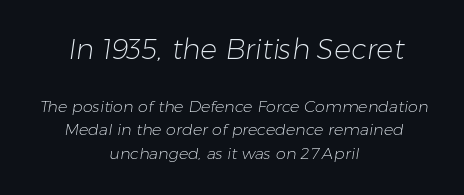
The image shows 28 px light sans-serif type; set centered, normal line spacing (1.47x), normal letter spacing, not underlined; the first (top) block is 1.75x larger; low stroke contrast and a medium x-height.
